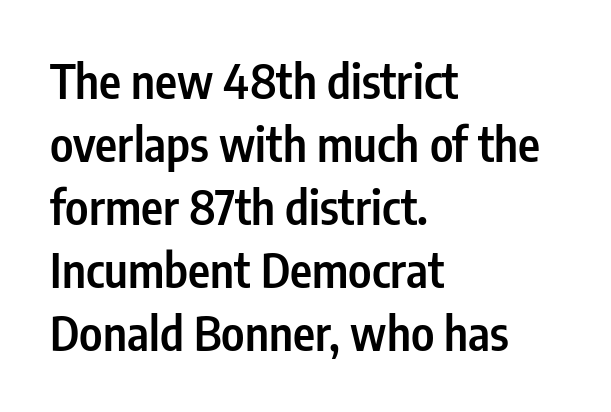
Q: Is the text bold? A: Semi-bold.
Q: Is the text italic (slanted)? A: No, it is upright.
Q: Is the typeface a serif or a sans-serif typeface? A: Sans-serif.
Q: Is the text underlined? A: No.
Q: How is the paragraph aligned? A: Left-aligned.
Q: Is the spacing between letters normal or unusually wide? A: Normal.
Q: Is the spacing between lines tight, normal or loose? A: Normal.
Q: Width (condensed, normal, or wide)? A: Condensed.
Q: Stroke contrast? A: Low.
Q: x-height? A: Medium.
Q: Monospaced? A: No.
